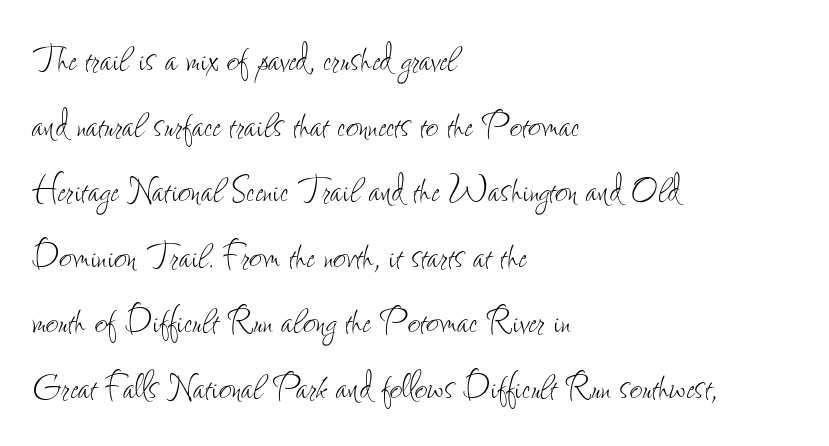
The line texture is even and compact thanks to regular tracking. Regular leading. Note the varied advance widths — an 'i' is clearly narrower than an 'm'. Casual observation: everything's shoved over to the left. The font sits on the lighter half of the weight spectrum, regular included.
